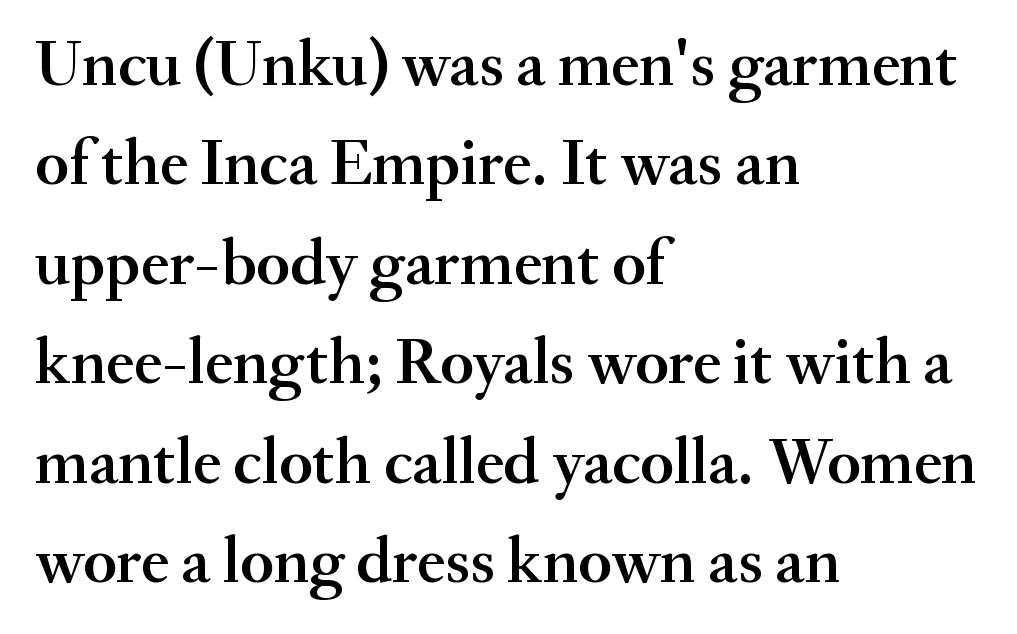
Q: Is the text bold? A: Semi-bold.
Q: Is the text italic (slanted)? A: No, it is upright.
Q: Is the typeface a serif or a sans-serif typeface? A: Serif.
Q: Is the text underlined? A: No.
Q: How is the paragraph aligned? A: Left-aligned.
Q: Is the spacing between letters normal or unusually wide? A: Normal.
Q: Is the spacing between lines tight, normal or loose? A: Normal.
Q: Width (condensed, normal, or wide)? A: Normal.
Q: Stroke contrast? A: Medium.
Q: x-height? A: Small.
Q: Monospaced? A: No.
